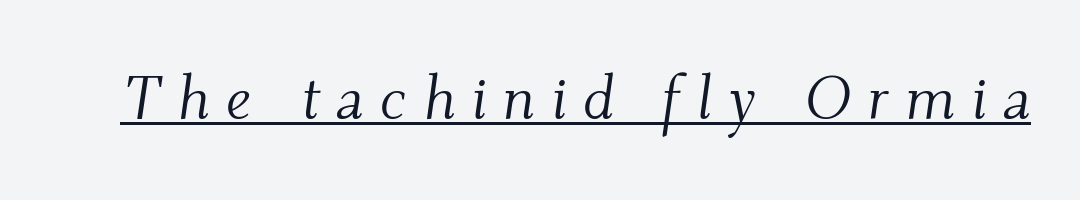
The image shows 62 px light serif type, italic (leaning right); set unusually wide letter spacing (+0.26 em), underlined; medium stroke contrast and a small x-height.
